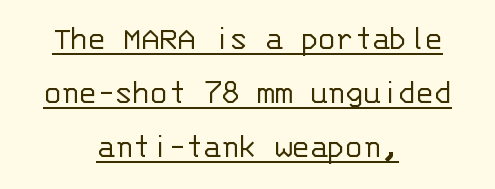
Q: Is the text bold? A: No.
Q: Is the text italic (slanted)? A: No, it is upright.
Q: Is the typeface a serif or a sans-serif typeface? A: Sans-serif.
Q: Is the text underlined? A: Yes.
Q: How is the paragraph aligned? A: Centered.
Q: Is the spacing between letters normal or unusually wide? A: Normal.
Q: Is the spacing between lines tight, normal or loose? A: Normal.
Q: Width (condensed, normal, or wide)? A: Normal.
Q: Stroke contrast? A: Low.
Q: x-height? A: Large.
Q: Monospaced? A: Yes.
